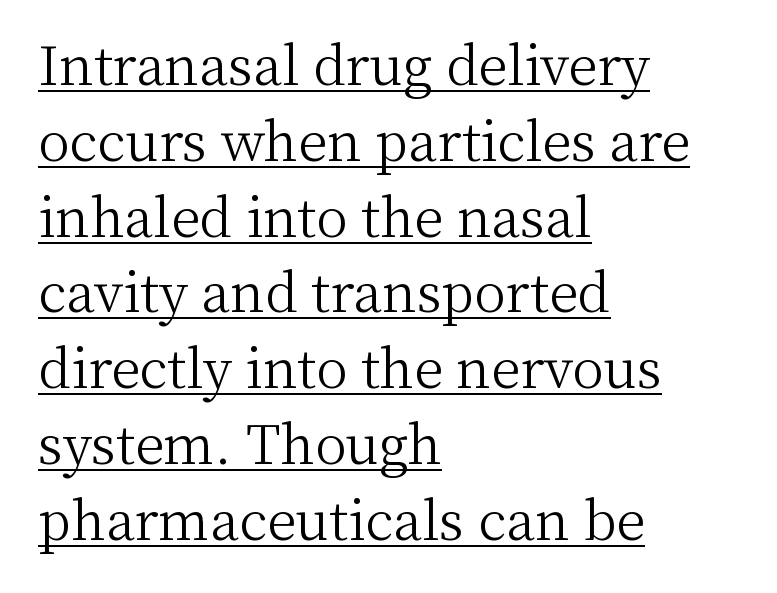
The image shows 53 px light serif type, upright; set left-aligned, normal line spacing (1.43x), normal letter spacing, underlined; medium stroke contrast and a medium x-height.
